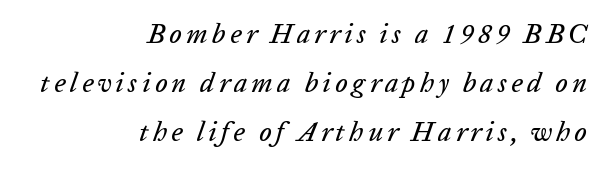
Q: Is the text italic (slanted)? A: Yes, it leans right by about 20 degrees.
Q: Is the text underlined? A: No.
Q: How is the paragraph aligned? A: Right-aligned.
